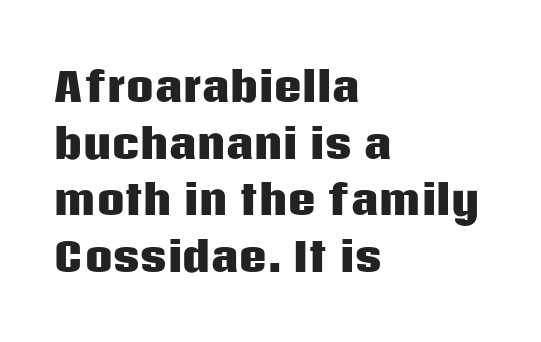
The image shows 39 px heavy sans-serif type, upright; set left-aligned, normal line spacing (1.45x), normal letter spacing, not underlined; low stroke contrast and a large x-height.
